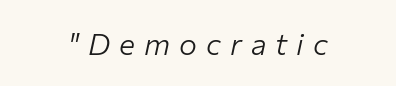
The image shows 30 px light type, italic (leaning right); set centered, unusually wide letter spacing (+0.3 em), not underlined; low stroke contrast and a medium x-height.
